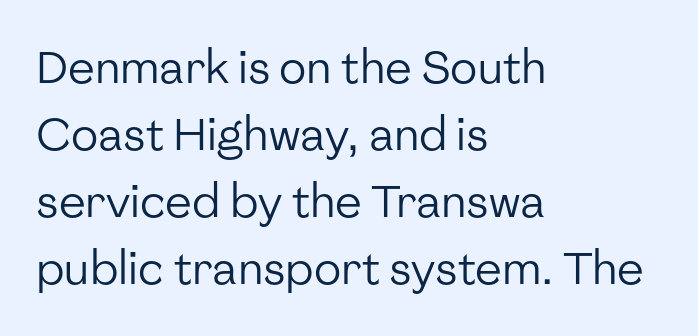
Q: Is the text bold? A: No.
Q: Is the text italic (slanted)? A: No, it is upright.
Q: Is the typeface a serif or a sans-serif typeface? A: Sans-serif.
Q: Is the text underlined? A: No.
Q: How is the paragraph aligned? A: Left-aligned.
Q: Is the spacing between letters normal or unusually wide? A: Normal.
Q: Is the spacing between lines tight, normal or loose? A: Normal.
Q: Width (condensed, normal, or wide)? A: Normal.
Q: Stroke contrast? A: Low.
Q: x-height? A: Medium.
Q: Monospaced? A: No.
